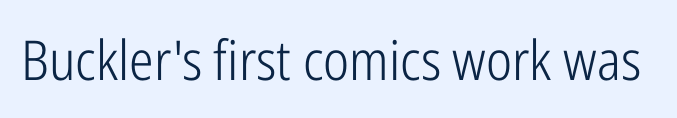
Q: Is the text bold? A: No.
Q: Is the text italic (slanted)? A: No, it is upright.
Q: Is the typeface a serif or a sans-serif typeface? A: Sans-serif.
Q: Is the text underlined? A: No.
Q: Is the spacing between letters normal or unusually wide? A: Normal.
Q: Width (condensed, normal, or wide)? A: Condensed.
Q: Stroke contrast? A: Low.
Q: x-height? A: Medium.
Q: Monospaced? A: No.
